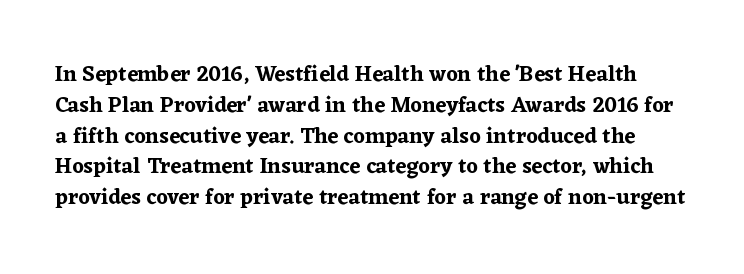
The image shows 22 px text type, upright; set normal line spacing (1.4x), normal letter spacing, not underlined.
